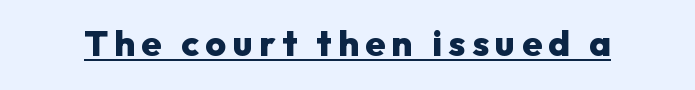
The typography opts for an upright posture over an oblique one. Serif or sans? Sans — the stroke terminals are bare. On the weight axis this lands at bold, roughly 700. A continuous stroke trails under the words, as in a hyperlink.
